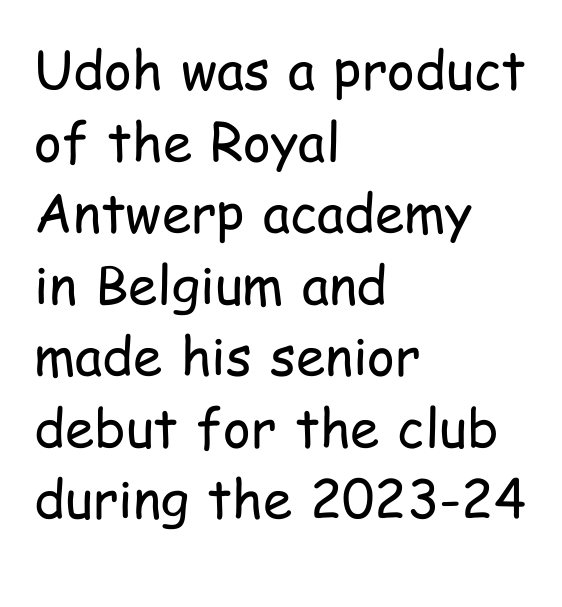
Q: Is the text bold? A: No.
Q: Is the text italic (slanted)? A: No, it is upright.
Q: Is the typeface a serif or a sans-serif typeface? A: Sans-serif.
Q: Is the text underlined? A: No.
Q: How is the paragraph aligned? A: Left-aligned.
Q: Is the spacing between letters normal or unusually wide? A: Normal.
Q: Is the spacing between lines tight, normal or loose? A: Normal.
Q: Width (condensed, normal, or wide)? A: Condensed.
Q: Stroke contrast? A: Low.
Q: x-height? A: Medium.
Q: Monospaced? A: No.
